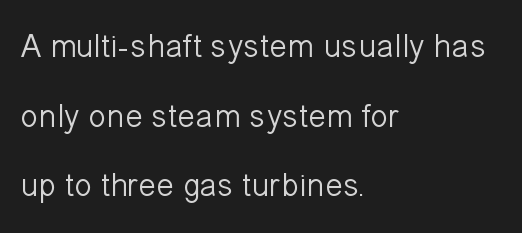
A light-to-regular cut is what we see here. Layout note: lines flush left. Do the letters lean? They stand straight. The passage shown is typeset with a sans-serif family.
